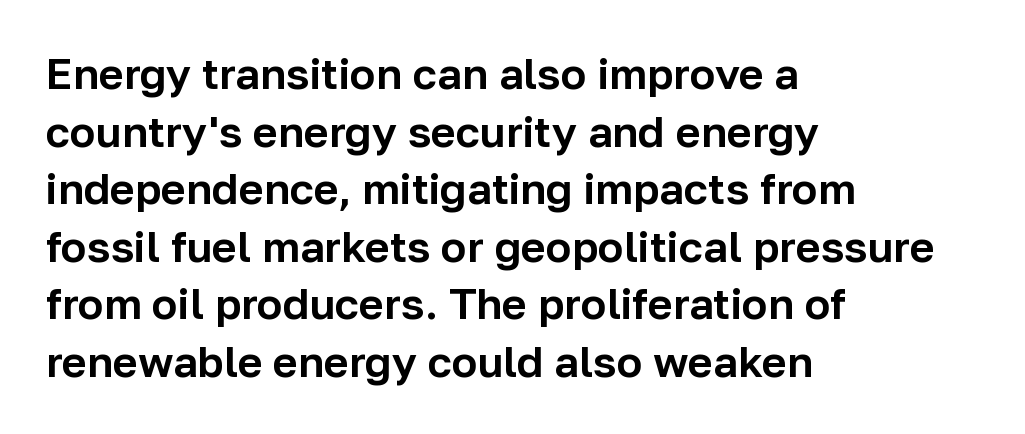
Compared with a centered layout, this one pins lines to the left instead. Examine the stroke ends and you'll find no serifs. Summary of vertical rhythm: regular, with standard interline spacing. Letters rest on an invisible, unmarked baseline. Italic: no, the glyphs are upright roman.
